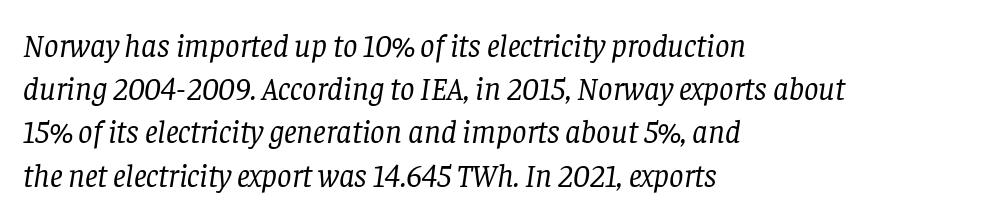
Q: Is the text bold? A: No.
Q: Is the text italic (slanted)? A: Yes, it leans right by about 8 degrees.
Q: Is the typeface a serif or a sans-serif typeface? A: Serif.
Q: Is the text underlined? A: No.
Q: How is the paragraph aligned? A: Left-aligned.
Q: Is the spacing between letters normal or unusually wide? A: Normal.
Q: Is the spacing between lines tight, normal or loose? A: Normal.
Q: Width (condensed, normal, or wide)? A: Normal.
Q: Stroke contrast? A: Low.
Q: x-height? A: Large.
Q: Monospaced? A: No.
